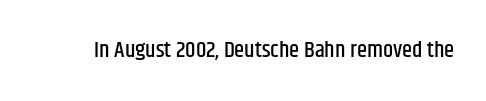
{"italic": "no", "underline": "no", "letter_spacing": "normal", "letter_spacing_em": 0.0, "glyph_px": 23}
